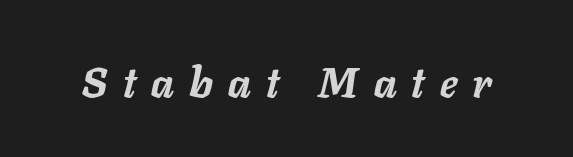
{"italic": "yes", "lean": "right", "slant_degrees": 11, "bold": "yes", "weight": "semibold", "width": "normal", "stroke_contrast": "low", "x_height": "medium", "monospaced": "no", "underline": "no", "letter_spacing": "wide", "letter_spacing_em": 0.37, "glyph_px": 41}
